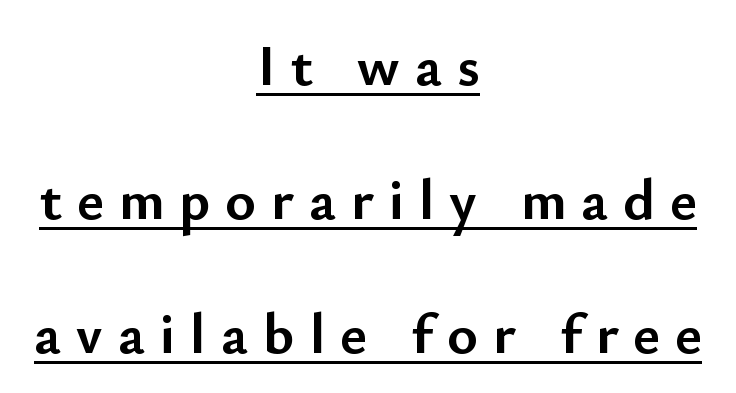
{"serif": "no", "italic": "no", "bold": "yes", "weight": "semibold", "width": "normal", "stroke_contrast": "low", "x_height": "small", "monospaced": "no", "underline": "yes", "align": "center", "line_spacing": "loose", "line_spacing_ratio": 2.31, "letter_spacing": "wide", "letter_spacing_em": 0.26, "glyph_px": 58}
